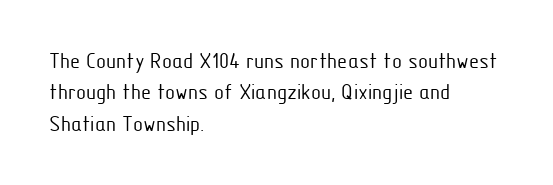
Q: Is the text bold? A: No.
Q: Is the text italic (slanted)? A: No, it is upright.
Q: Is the text underlined? A: No.
Q: How is the paragraph aligned? A: Left-aligned.
Q: Is the spacing between letters normal or unusually wide? A: Normal.
Q: Is the spacing between lines tight, normal or loose? A: Normal.
